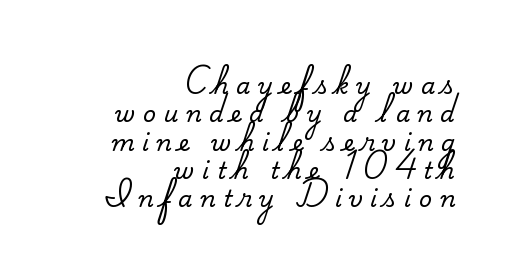
Q: Is the text italic (slanted)? A: Yes.
Q: Is the text underlined? A: No.
Q: How is the paragraph aligned? A: Right-aligned.
Q: Is the spacing between letters normal or unusually wide? A: Unusually wide.
